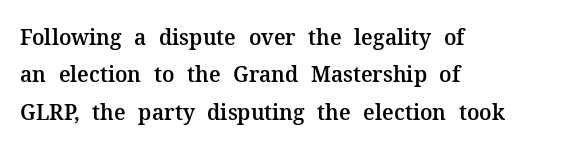
Q: Is the text italic (slanted)? A: No, it is upright.
Q: Is the text underlined? A: No.
Q: How is the paragraph aligned? A: Left-aligned.
Q: Is the spacing between letters normal or unusually wide? A: Normal.
